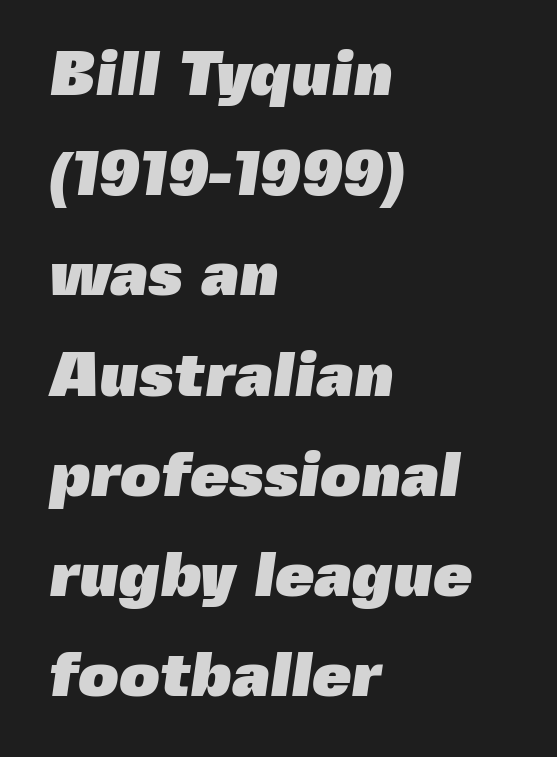
{"serif": "no", "bold": "yes", "weight": "heavy", "width": "normal", "x_height": "medium", "monospaced": "no", "underline": "no", "align": "left", "line_spacing": "normal", "line_spacing_ratio": 1.59, "letter_spacing": "normal", "letter_spacing_em": 0.0, "glyph_px": 63}
